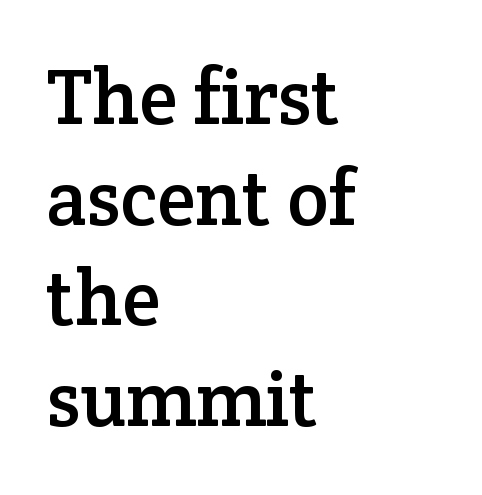
The image shows 78 px serif type, upright; set left-aligned, normal line spacing (1.29x), normal letter spacing, not underlined; low stroke contrast and a medium x-height.
